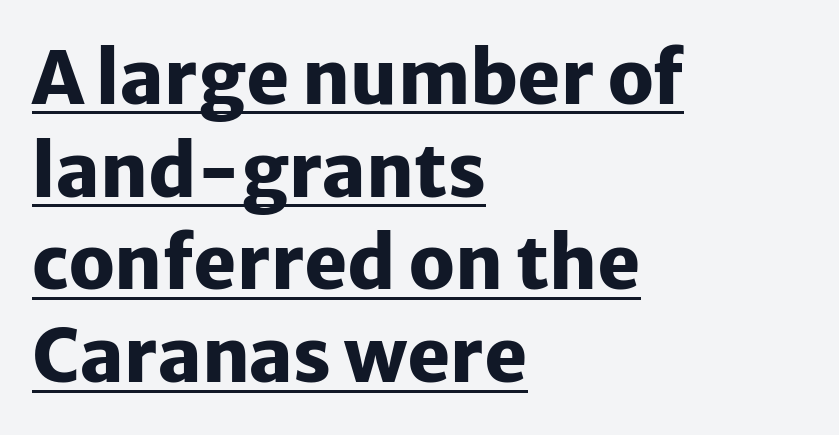
The image shows 73 px heavy sans-serif type, upright; set left-aligned, normal line spacing (1.27x), normal letter spacing, underlined; low stroke contrast and a medium x-height.
